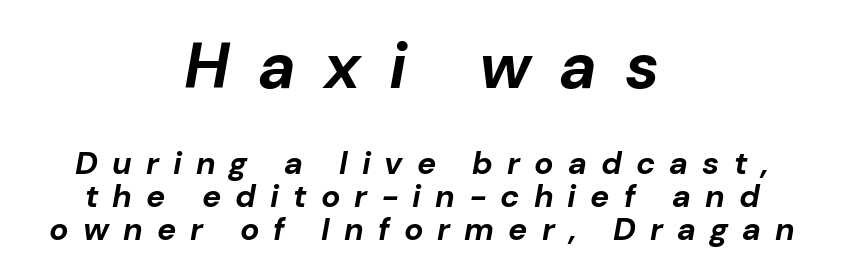
Q: Is the text bold? A: Yes.
Q: Is the text italic (slanted)? A: Yes, it leans right by about 10 degrees.
Q: Is the text underlined? A: No.
Q: How is the paragraph aligned? A: Centered.
Q: Is the spacing between letters normal or unusually wide? A: Unusually wide.
Q: Is the spacing between lines tight, normal or loose? A: Tight.
Q: Which block of text is set in a larger size, the first (top) or the second (bottom)? A: The first (top) one.
Q: Width (condensed, normal, or wide)? A: Normal.
Q: Stroke contrast? A: Low.
Q: x-height? A: Medium.
Q: Monospaced? A: No.
